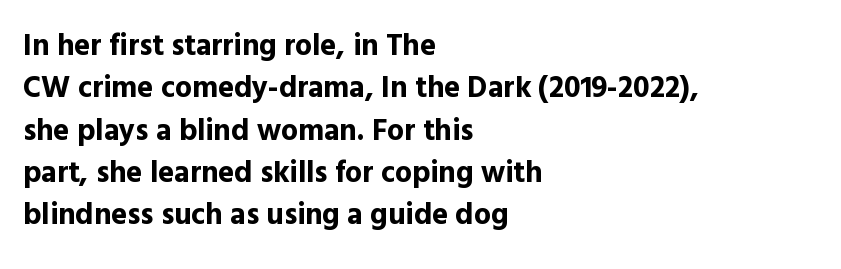
The tracking reads as untouched default to a designer's eye. Regarding serifs, this sample does without them. Think of a printed novel: that variable character pitch is what you see here. Leftover space on each line is placed entirely after the last word. Upright lettering throughout.
